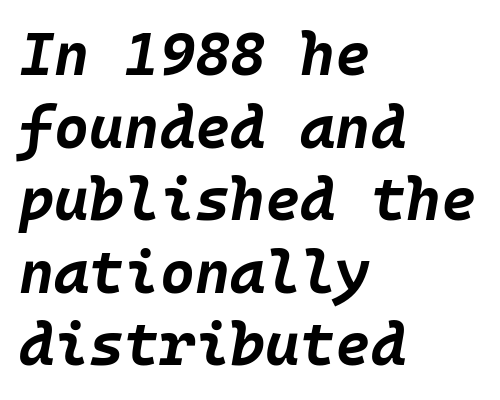
The passage shown is not underscored anywhere. What weight is shown? A full bold with thick strokes. Short and long lines alike share a common starting point at left. These lines were composed using italics. Tracking here is standard; glyphs follow each other at the usual distance.
